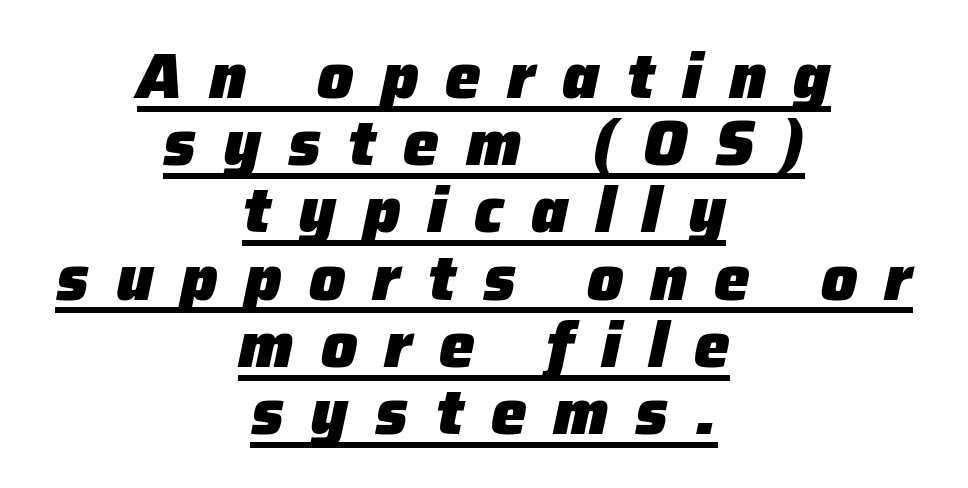
Q: Is the text bold? A: Yes.
Q: Is the text italic (slanted)? A: Yes, it leans right by about 12 degrees.
Q: Is the text underlined? A: Yes.
Q: How is the paragraph aligned? A: Centered.
Q: Is the spacing between letters normal or unusually wide? A: Unusually wide.
Q: Is the spacing between lines tight, normal or loose? A: Tight.
Q: Width (condensed, normal, or wide)? A: Normal.
Q: Stroke contrast? A: Low.
Q: x-height? A: Medium.
Q: Monospaced? A: No.
